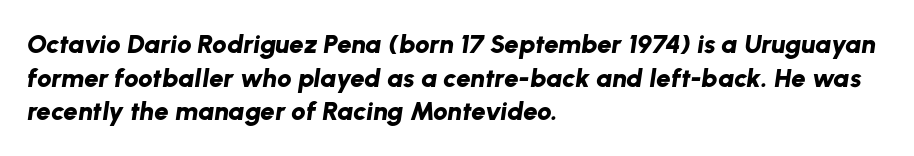
Leading matches the norm, producing a regular column. Is the type slanted? Yes — the strokes lean at a clear angle. Caption: bold face, heavy strokes. The face used here is rendered with its standard letterfit.
